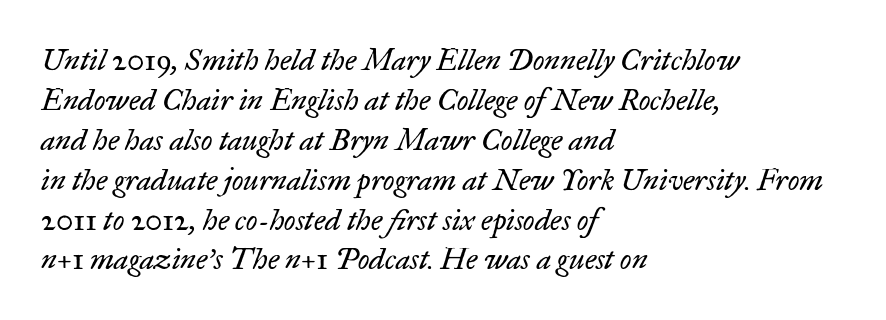
The image shows 30 px regular-weight serif type, italic (leaning right); set left-aligned, normal line spacing (1.33x), normal letter spacing, not underlined; low stroke contrast and a small x-height.
